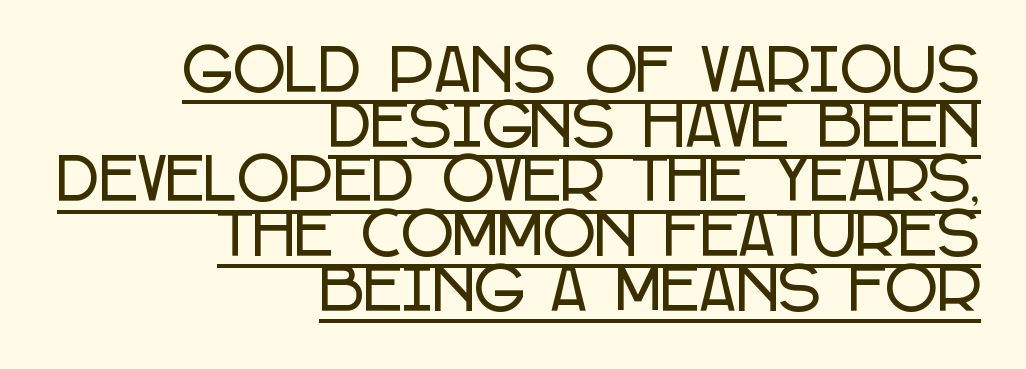
Q: Is the text italic (slanted)? A: No, it is upright.
Q: Is the typeface a serif or a sans-serif typeface? A: Sans-serif.
Q: Is the text underlined? A: Yes.
Q: How is the paragraph aligned? A: Right-aligned.
Q: Is the spacing between letters normal or unusually wide? A: Normal.
Q: Is the spacing between lines tight, normal or loose? A: Tight.
Q: Width (condensed, normal, or wide)? A: Condensed.
Q: Stroke contrast? A: Low.
Q: x-height? A: Large.
Q: Monospaced? A: No.
